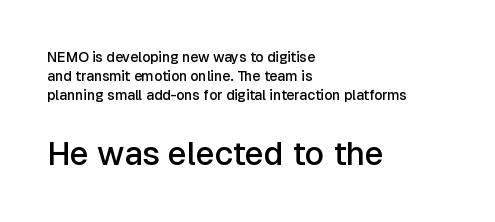
{"serif": "no", "italic": "no", "bold": "semi", "weight": "semibold", "width": "normal", "stroke_contrast": "low", "x_height": "medium", "monospaced": "no", "underline": "no", "align": "left", "line_spacing": "normal", "line_spacing_ratio": 1.37, "letter_spacing": "normal", "letter_spacing_em": 0.0, "larger_block": "second", "size_ratio": 2.36, "glyph_px": 33}
